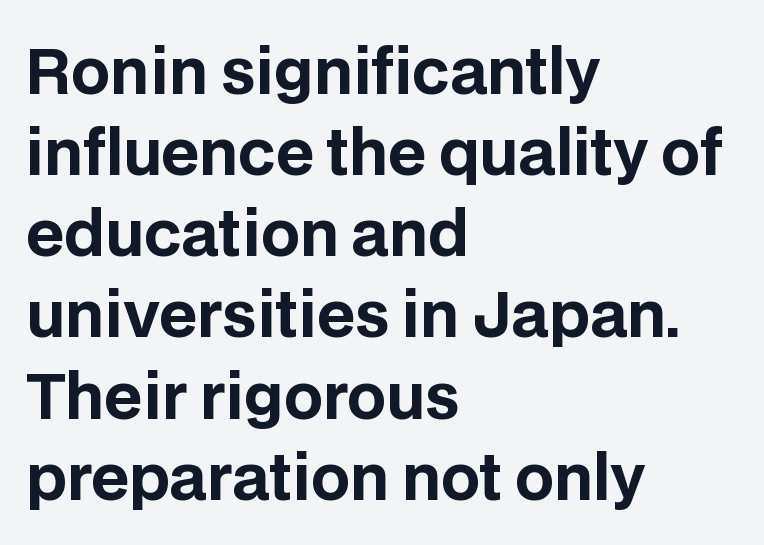
Q: Is the text bold? A: Yes.
Q: Is the text italic (slanted)? A: No, it is upright.
Q: Is the typeface a serif or a sans-serif typeface? A: Sans-serif.
Q: Is the text underlined? A: No.
Q: How is the paragraph aligned? A: Left-aligned.
Q: Is the spacing between letters normal or unusually wide? A: Normal.
Q: Is the spacing between lines tight, normal or loose? A: Normal.
Q: Width (condensed, normal, or wide)? A: Normal.
Q: Stroke contrast? A: Low.
Q: x-height? A: Large.
Q: Monospaced? A: No.
